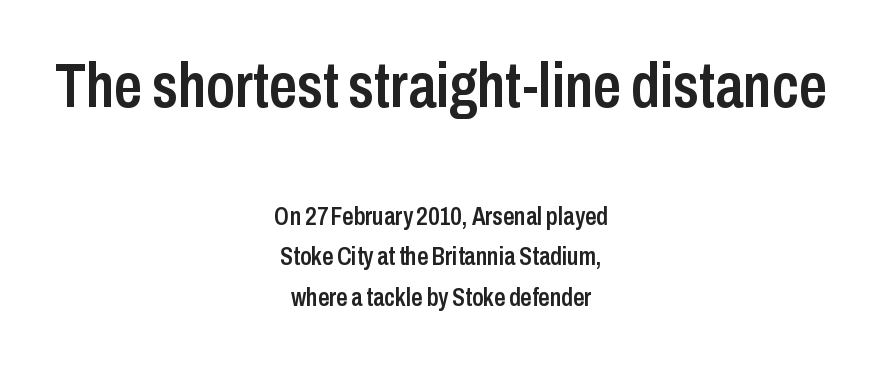
The lettering stays uniformly vertical, giving the passage a roman look. The space between consecutive lines is moderate. The specimen omits any rule beneath the text block's lines. No extra tracking has been applied to these lines. Serif or sans? Sans — the stroke terminals are bare. Looks like regular typesetting: each glyph gets only the width it needs.
